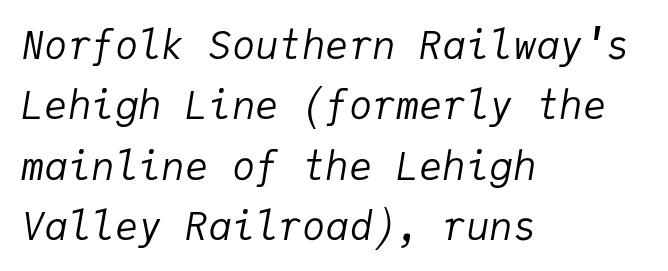
Q: Is the text bold? A: No.
Q: Is the text italic (slanted)? A: Yes, it leans right by about 9 degrees.
Q: Is the text underlined? A: No.
Q: How is the paragraph aligned? A: Left-aligned.
Q: Is the spacing between letters normal or unusually wide? A: Normal.
Q: Is the spacing between lines tight, normal or loose? A: Normal.
Q: Width (condensed, normal, or wide)? A: Normal.
Q: Stroke contrast? A: Low.
Q: x-height? A: Medium.
Q: Monospaced? A: Yes.
